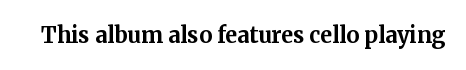
Q: Is the text bold? A: Yes.
Q: Is the text italic (slanted)? A: No, it is upright.
Q: Is the text underlined? A: No.
Q: Is the spacing between letters normal or unusually wide? A: Normal.
